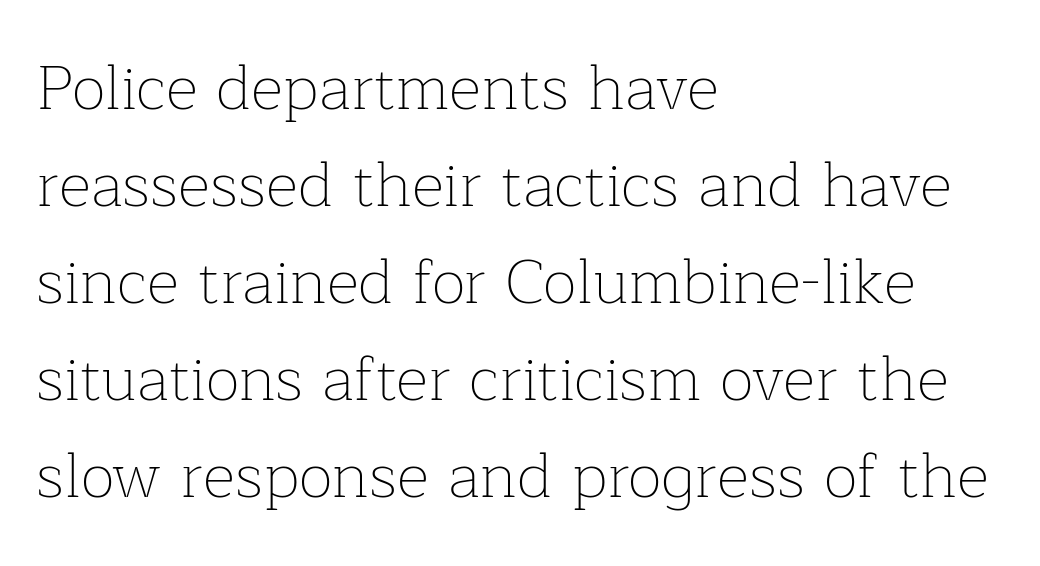
{"serif": "yes", "italic": "no", "bold": "no", "weight": "thin", "width": "normal", "stroke_contrast": "low", "x_height": "medium", "monospaced": "no", "underline": "no", "align": "left", "line_spacing": "normal", "line_spacing_ratio": 1.54, "letter_spacing": "normal", "letter_spacing_em": 0.0, "glyph_px": 63}
